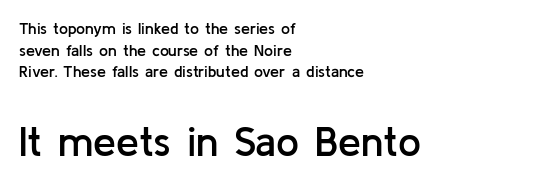
The image shows 41 px semibold sans-serif type, upright; set left-aligned, normal line spacing (1.35x), normal letter spacing, not underlined; the second (bottom) block is 2.56x larger; low stroke contrast and a medium x-height.
